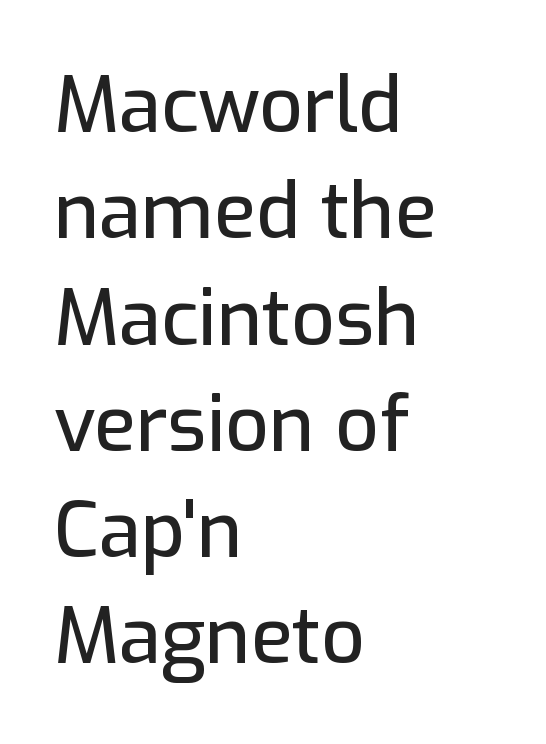
The image shows 77 px sans-serif type, upright; set left-aligned, normal line spacing (1.38x), normal letter spacing, not underlined; low stroke contrast and a medium x-height.
